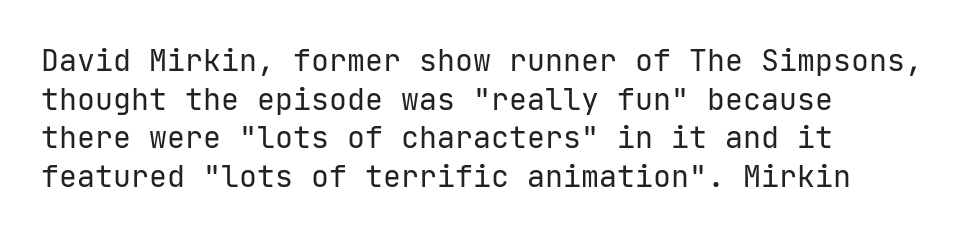
{"serif": "no", "italic": "no", "bold": "no", "weight": "regular", "width": "normal", "stroke_contrast": "low", "x_height": "medium", "monospaced": "yes", "underline": "no", "align": "left", "line_spacing": "normal", "line_spacing_ratio": 1.29, "letter_spacing": "normal", "letter_spacing_em": 0.0, "glyph_px": 30}
